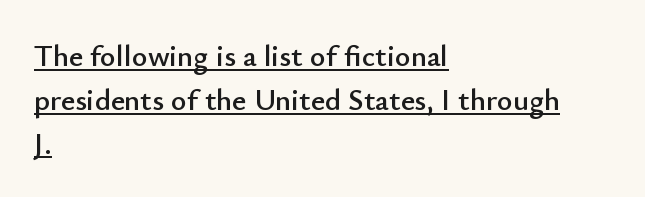
The image shows 30 px sans-serif type, upright; set left-aligned, normal line spacing (1.46x), normal letter spacing, underlined; low stroke contrast and a small x-height.
